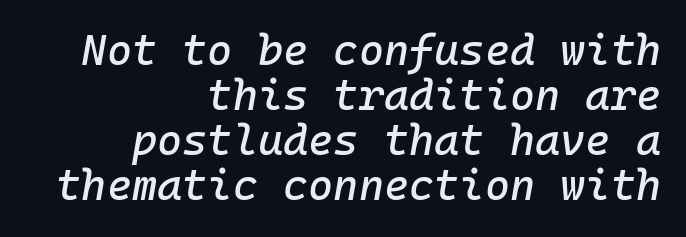
You could barely slide anything between these rows. You could count columns in this text — the font is strictly monospaced. Visually the block forms a straight wall on the right and a jagged coastline on the left. Emphasis-style slanted type is in use.
